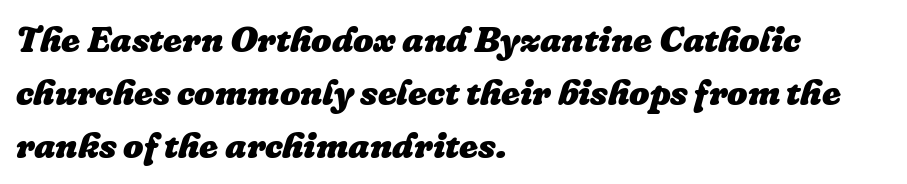
{"italic": "yes", "lean": "right", "slant_degrees": 16, "bold": "yes", "weight": "heavy", "width": "normal", "stroke_contrast": "low", "x_height": "medium", "monospaced": "no", "underline": "no", "align": "left", "line_spacing": "normal", "line_spacing_ratio": 1.47, "letter_spacing": "normal", "letter_spacing_em": 0.0, "glyph_px": 36}
